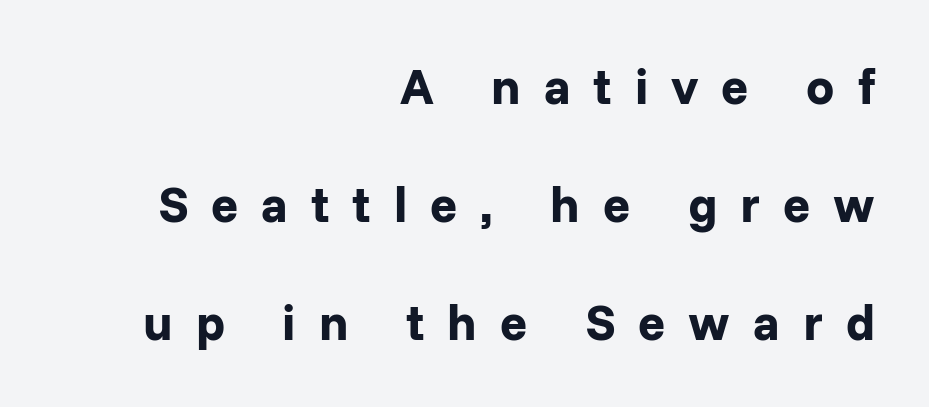
{"serif": "no", "italic": "no", "bold": "yes", "weight": "bold", "width": "normal", "stroke_contrast": "low", "x_height": "medium", "monospaced": "no", "underline": "no", "align": "right", "line_spacing": "loose", "line_spacing_ratio": 2.36, "letter_spacing": "wide", "letter_spacing_em": 0.46, "glyph_px": 50}
